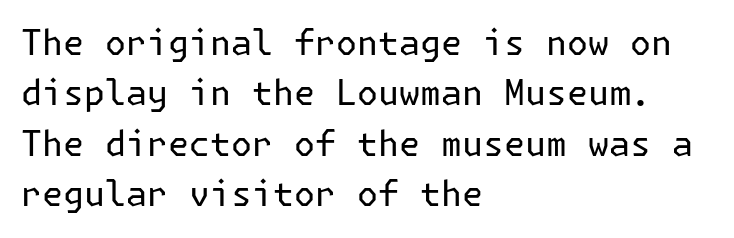
The image shows 35 px regular-weight sans-serif type, upright; set left-aligned, normal line spacing (1.44x), normal letter spacing, not underlined; low stroke contrast and a medium x-height.
